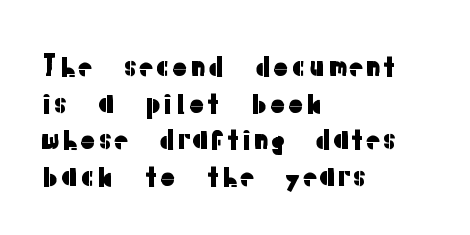
{"serif": "no", "italic": "no", "width": "normal", "stroke_contrast": "low", "x_height": "medium", "monospaced": "no", "underline": "no", "align": "left", "line_spacing": "normal", "line_spacing_ratio": 1.26, "letter_spacing": "normal", "letter_spacing_em": 0.0, "glyph_px": 29}
